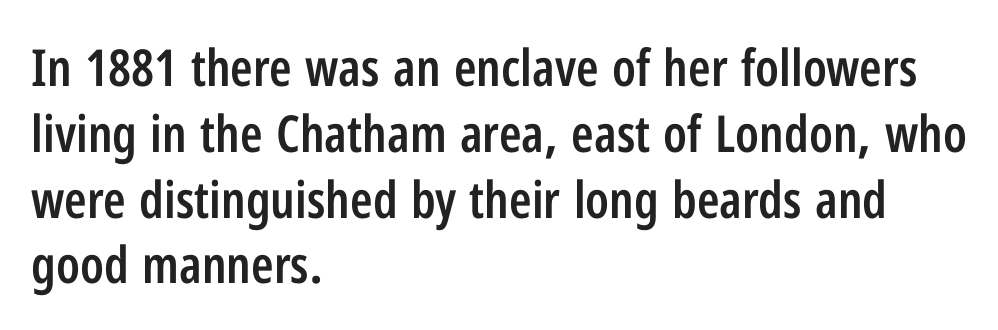
Notice how descenders clear the ascenders below comfortably — that's standard leading. A typesetter would mark this as roman, not italic. Letters rest on an invisible, unmarked baseline. The tracking reads as untouched default to a designer's eye. The rendering uses a semibold face; strokes are thickened but not to full bold.
